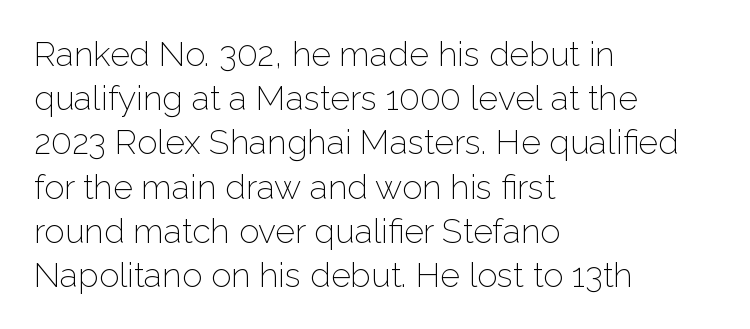
{"serif": "no", "italic": "no", "bold": "no", "weight": "light", "width": "normal", "stroke_contrast": "low", "x_height": "medium", "monospaced": "no", "underline": "no", "align": "left", "line_spacing": "normal", "line_spacing_ratio": 1.3, "letter_spacing": "normal", "letter_spacing_em": 0.0, "glyph_px": 34}
